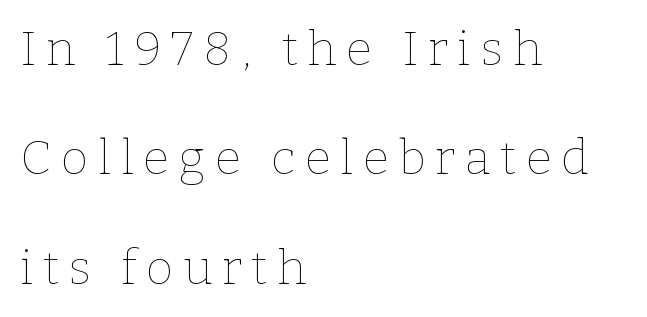
Q: Is the text bold? A: No.
Q: Is the text italic (slanted)? A: No, it is upright.
Q: Is the text underlined? A: No.
Q: How is the paragraph aligned? A: Left-aligned.
Q: Is the spacing between letters normal or unusually wide? A: Unusually wide.
Q: Is the spacing between lines tight, normal or loose? A: Loose.
Q: Width (condensed, normal, or wide)? A: Normal.
Q: Stroke contrast? A: Low.
Q: x-height? A: Medium.
Q: Monospaced? A: No.
